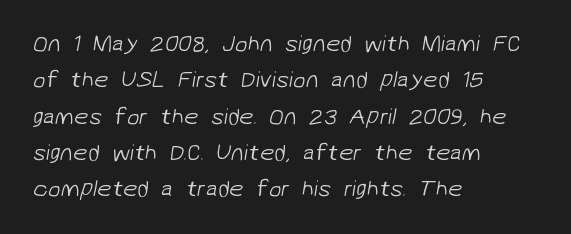
The image shows 23 px text type; set left-aligned, normal line spacing (1.58x), normal letter spacing, not underlined.
